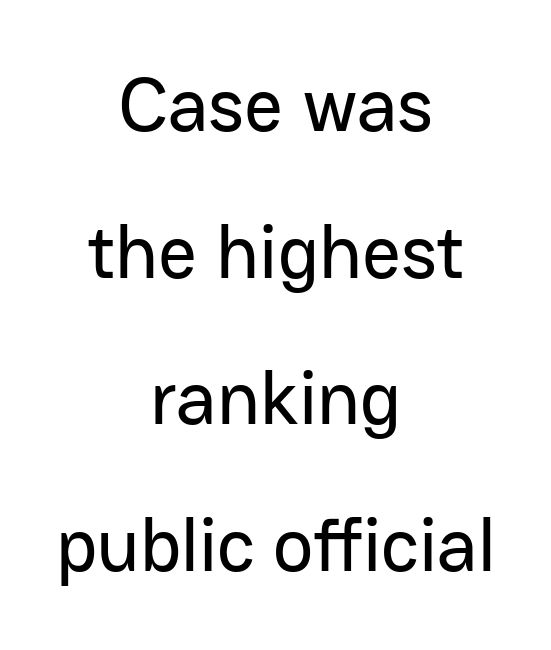
The image shows 76 px sans-serif type, upright; set centered, loose line spacing (1.93x), normal letter spacing, not underlined; low stroke contrast and a medium x-height.
